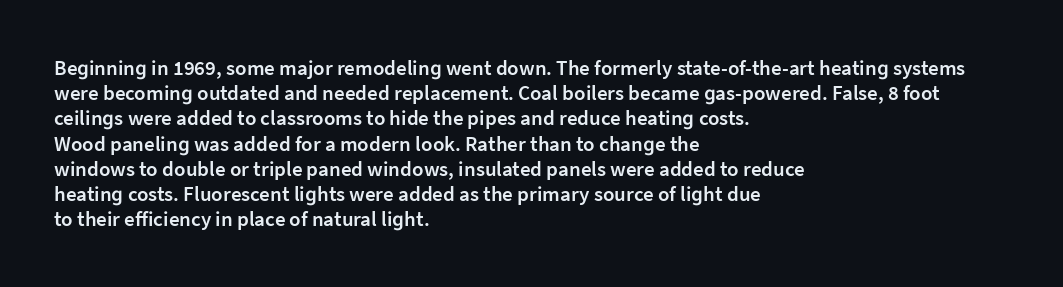
{"italic": "no", "bold": "semi", "underline": "no", "align": "left", "line_spacing_ratio": 1.2, "letter_spacing": "normal", "letter_spacing_em": 0.0, "glyph_px": 21}
